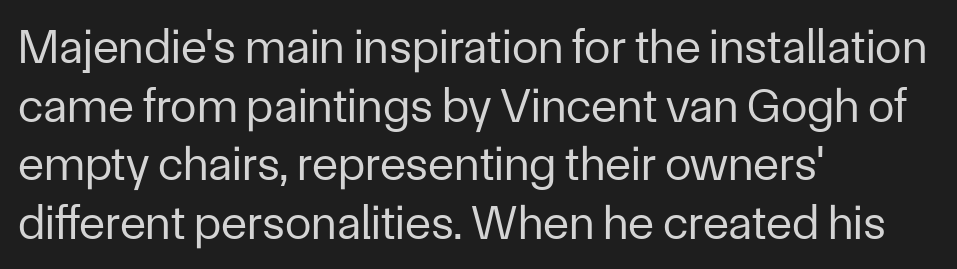
Q: Is the text bold? A: No.
Q: Is the text italic (slanted)? A: No, it is upright.
Q: Is the typeface a serif or a sans-serif typeface? A: Sans-serif.
Q: Is the text underlined? A: No.
Q: How is the paragraph aligned? A: Left-aligned.
Q: Is the spacing between letters normal or unusually wide? A: Normal.
Q: Width (condensed, normal, or wide)? A: Normal.
Q: Stroke contrast? A: Low.
Q: x-height? A: Medium.
Q: Monospaced? A: No.
